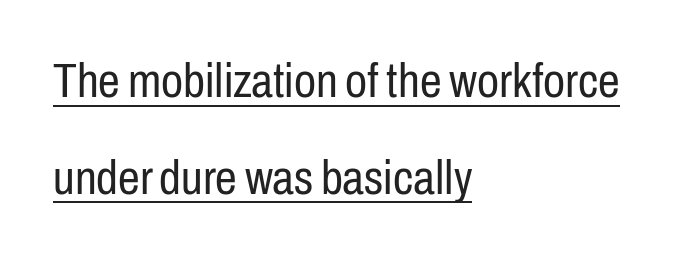
{"serif": "no", "italic": "no", "bold": "no", "weight": "regular", "width": "condensed", "stroke_contrast": "low", "x_height": "medium", "monospaced": "no", "underline": "yes", "align": "left", "line_spacing": "loose", "line_spacing_ratio": 1.97, "letter_spacing": "normal", "letter_spacing_em": 0.0, "glyph_px": 49}
